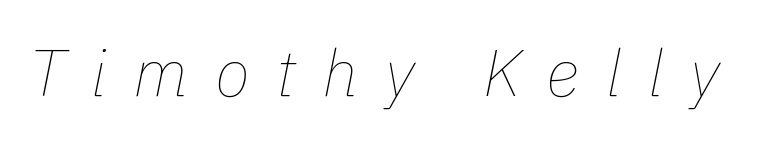
Q: Is the text bold? A: No.
Q: Is the text italic (slanted)? A: Yes, it leans right by about 11 degrees.
Q: Is the text underlined? A: No.
Q: Is the spacing between letters normal or unusually wide? A: Unusually wide.
Q: Width (condensed, normal, or wide)? A: Normal.
Q: Stroke contrast? A: Low.
Q: x-height? A: Medium.
Q: Monospaced? A: No.
